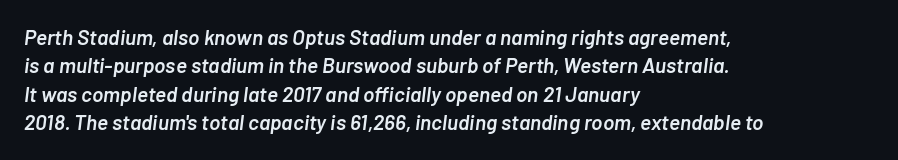
Just letters on the line, the space beneath them empty. Notice the strokes are somewhat thickened but not fully heavy: this is a semibold. The lines are quadded left. The leading is moderate, giving the passage an even texture. There is no visible air inserted between adjacent glyphs.
